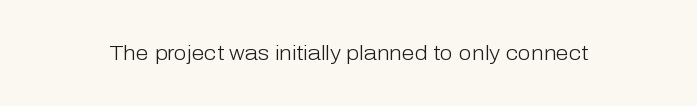
Q: Is the text bold? A: No.
Q: Is the text italic (slanted)? A: No, it is upright.
Q: Is the text underlined? A: No.
Q: Is the spacing between letters normal or unusually wide? A: Normal.
